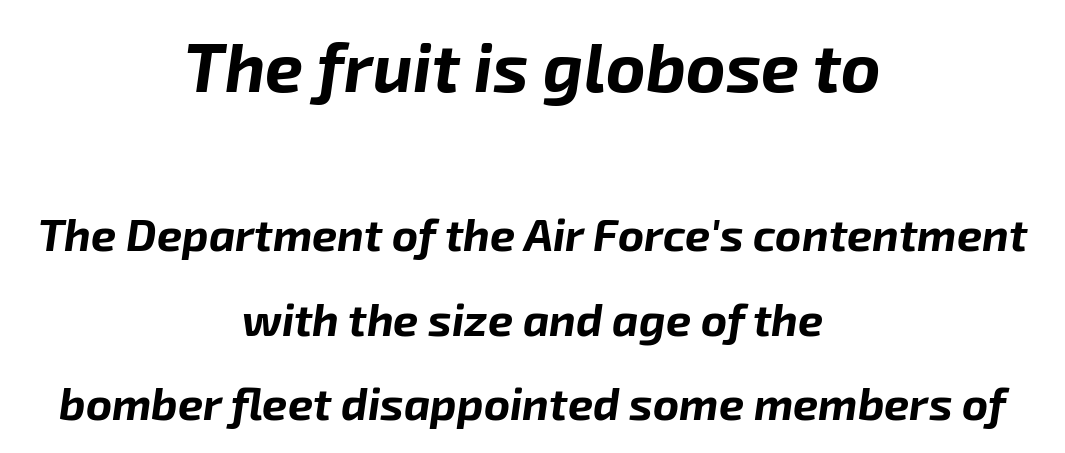
Q: Is the text bold? A: Yes.
Q: Is the text italic (slanted)? A: Yes, it leans right by about 8 degrees.
Q: Is the text underlined? A: No.
Q: How is the paragraph aligned? A: Centered.
Q: Is the spacing between letters normal or unusually wide? A: Normal.
Q: Which block of text is set in a larger size, the first (top) or the second (bottom)? A: The first (top) one.
Q: Width (condensed, normal, or wide)? A: Normal.
Q: Stroke contrast? A: Low.
Q: x-height? A: Medium.
Q: Monospaced? A: No.
